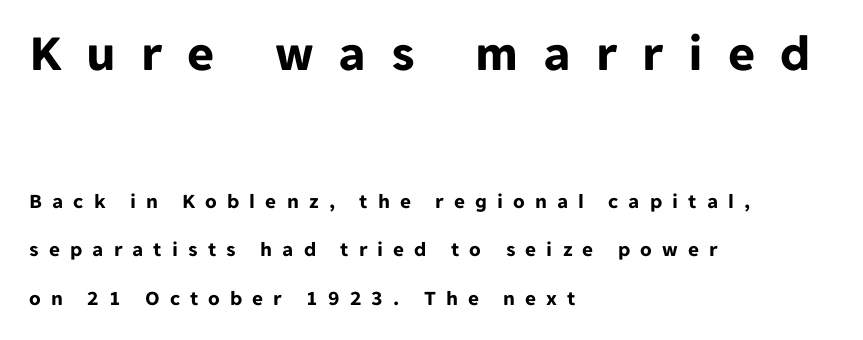
To sum up the face: it is a sans, with no serifs. The earlier block is typeset at a bigger size than the later block. The face used here is rendered with a markedly widened letterfit. Unlike italic type, these characters show no tilt at all. Clear beneath every line of the passage.
